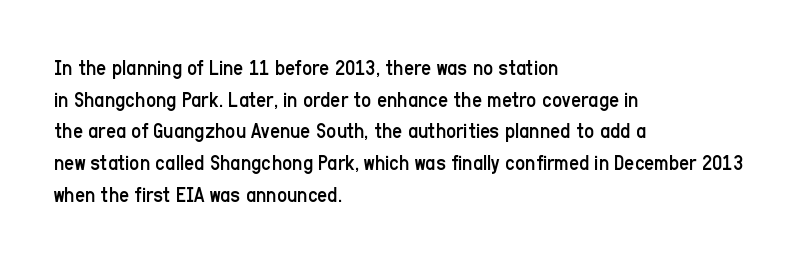
Ordinary non-slanted type is in use. Whoever set this chose a conventional vertical rhythm. Nothing unusual about the tracking: characters are spaced as the font intends. Every row of glyphs begins at an identical x-position on the left.
